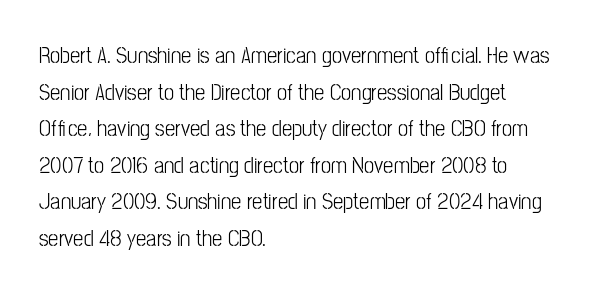
The image shows 23 px text type, upright; set left-aligned, normal line spacing (1.59x), normal letter spacing, not underlined.
